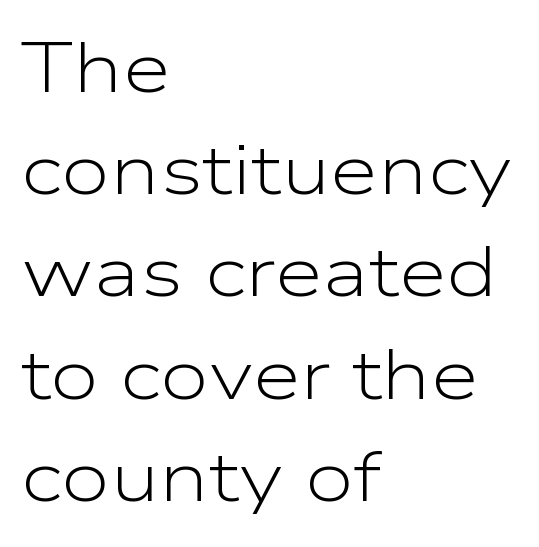
Q: Is the text bold? A: No.
Q: Is the text italic (slanted)? A: No, it is upright.
Q: Is the typeface a serif or a sans-serif typeface? A: Sans-serif.
Q: Is the text underlined? A: No.
Q: How is the paragraph aligned? A: Left-aligned.
Q: Is the spacing between letters normal or unusually wide? A: Normal.
Q: Is the spacing between lines tight, normal or loose? A: Normal.
Q: Width (condensed, normal, or wide)? A: Wide.
Q: Stroke contrast? A: Low.
Q: x-height? A: Medium.
Q: Monospaced? A: No.
